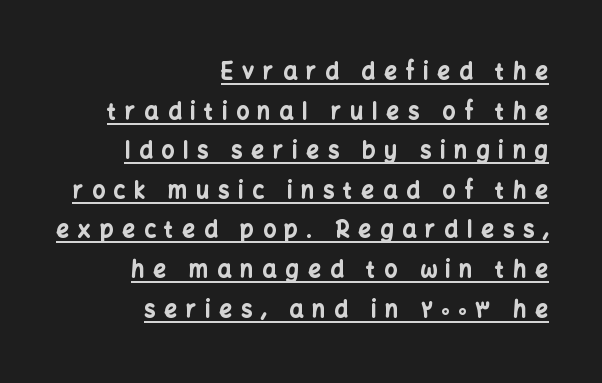
Q: Is the text bold? A: Yes.
Q: Is the text italic (slanted)? A: No, it is upright.
Q: Is the text underlined? A: Yes.
Q: How is the paragraph aligned? A: Right-aligned.
Q: Is the spacing between letters normal or unusually wide? A: Unusually wide.
